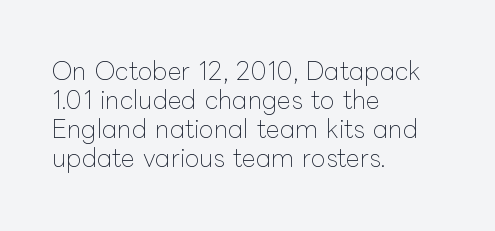
Q: Is the text bold? A: No.
Q: Is the text italic (slanted)? A: No, it is upright.
Q: Is the text underlined? A: No.
Q: How is the paragraph aligned? A: Left-aligned.
Q: Is the spacing between letters normal or unusually wide? A: Normal.
